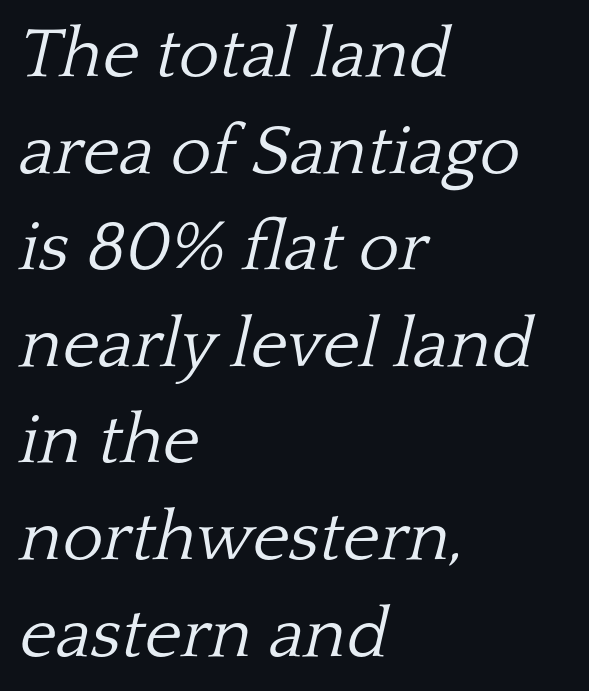
The image shows 70 px light serif type, italic (leaning right); set left-aligned, normal line spacing (1.38x), normal letter spacing, not underlined; low stroke contrast and a medium x-height.
